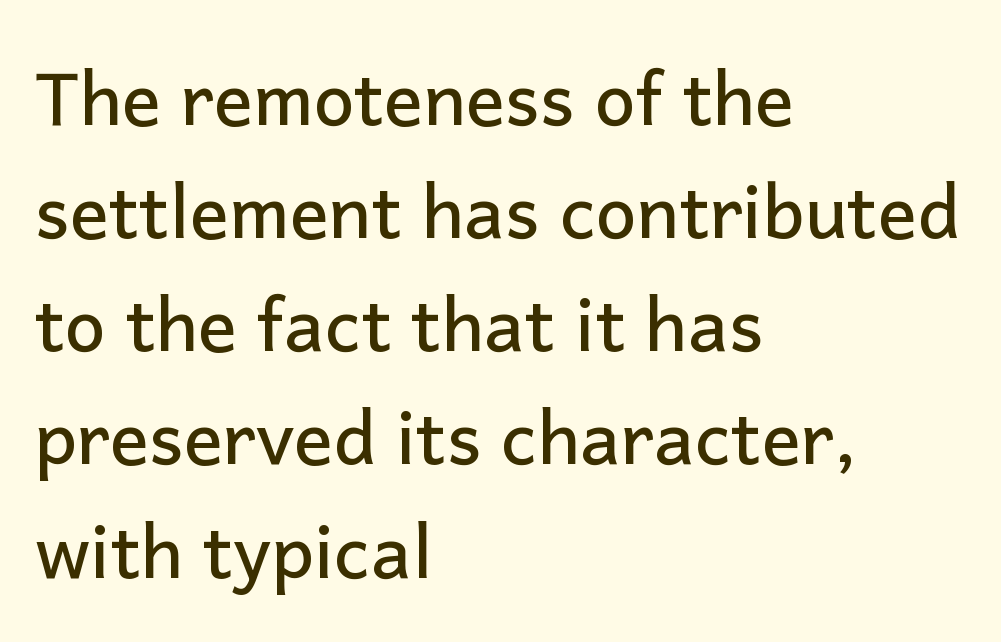
The image shows 73 px sans-serif type, upright; set left-aligned, normal line spacing (1.55x), normal letter spacing, not underlined; low stroke contrast and a medium x-height.
